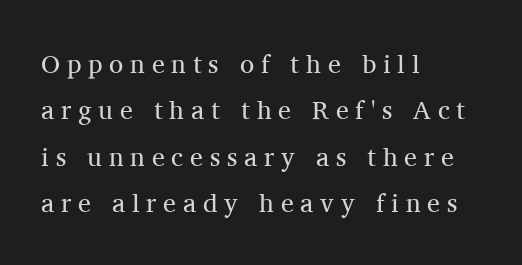
No italicization has been applied; the sample stays upright. Words float on clear page, feet unadorned. The letterforms sit at book weight or below. Observe the wide spacing: letters keep a clear distance from each other. Compared with a centered layout, this one pins lines to the left instead.
